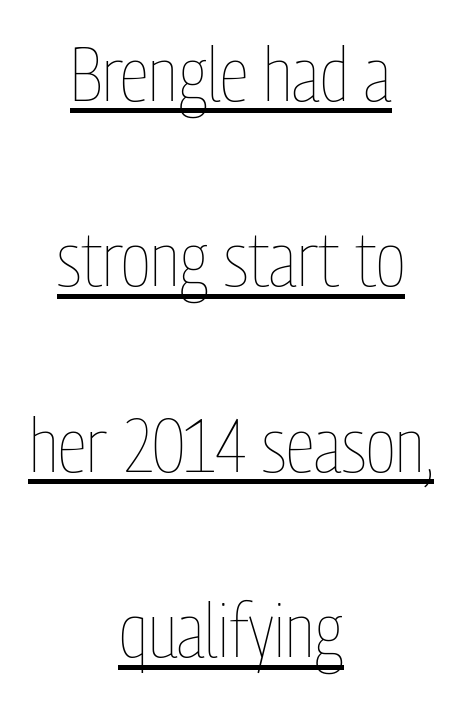
Heft: none added — not bold. Notice how a bar underscores the lettering throughout. Here the designer chose a conventional face with non-uniform glyph widths. When letters stand straight like this, we call the style roman or upright.
